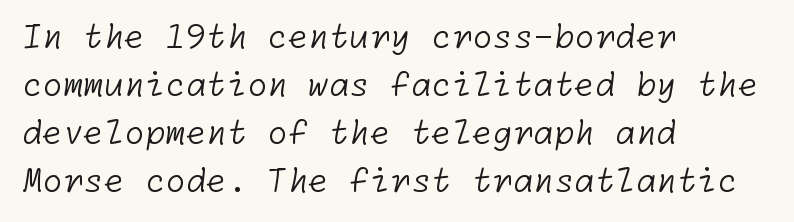
Alignment: flush left. Nobody drew a line under any word here. The rendering uses a moderate line-height, typical for paragraphs. Weight: not bold — regular or lighter. What kind of face is this? One without serifs — a sans.
